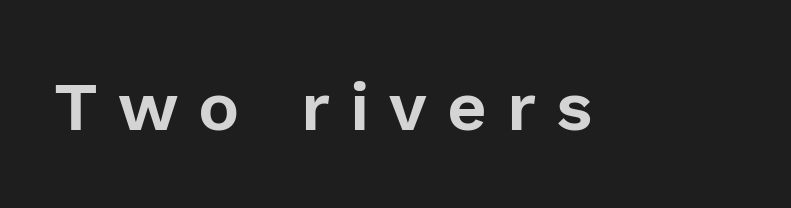
{"serif": "no", "italic": "no", "width": "normal", "stroke_contrast": "low", "x_height": "medium", "monospaced": "no", "underline": "no", "letter_spacing": "wide", "letter_spacing_em": 0.29, "glyph_px": 69}
